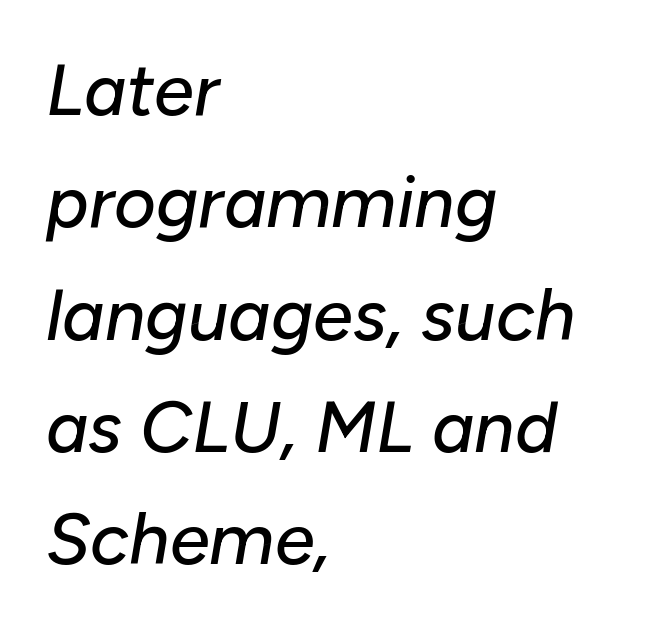
The leading is moderate, giving the passage an even texture. Horizontal alignment here is leftward, the default for most running prose. The passage shown is typed in a proportional face where columns would drift. Each word holds together tightly as a unit, with standard inter-letter gaps.
